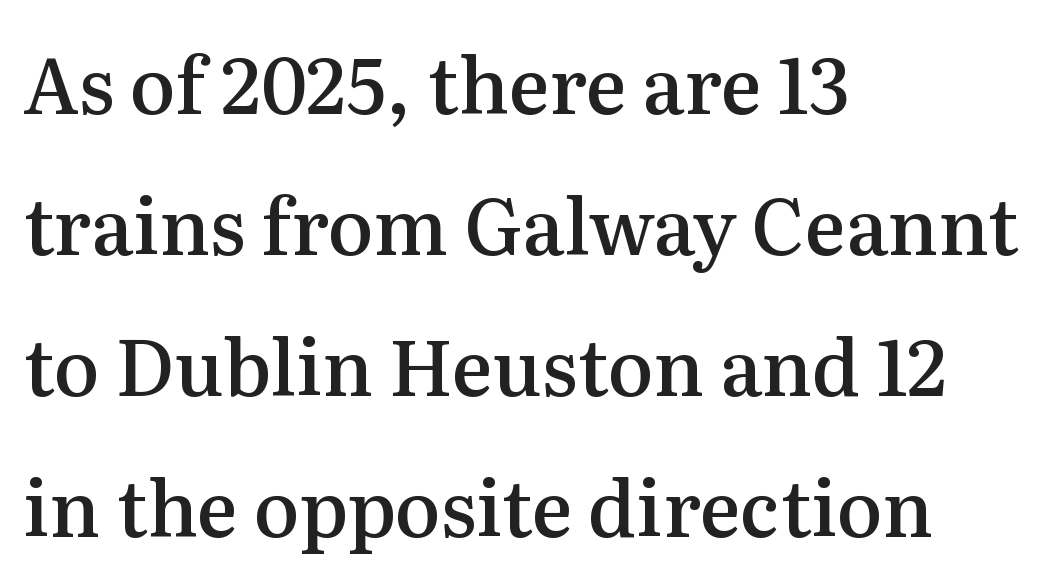
These lines are set flush left with a ragged right edge. The letters advance in unequal steps, a hallmark of proportional type. The space directly below the letters is spotless. The strokes are fattened partway — semibold, not bold. Compared with typical body copy, the letter spacing here is the same. Notice how the stems are strictly vertical — no italics here.
